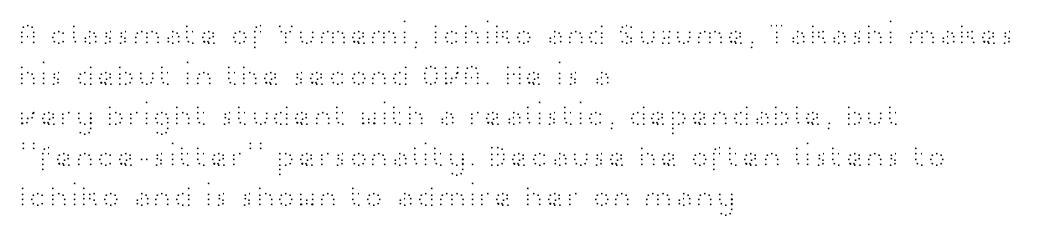
The space between consecutive lines is moderate. The setting favours the left margin, as ordinary paragraphs usually do. Summary of weight: not heavy and not bold. Note the varied advance widths — an 'i' is clearly narrower than an 'm'.
